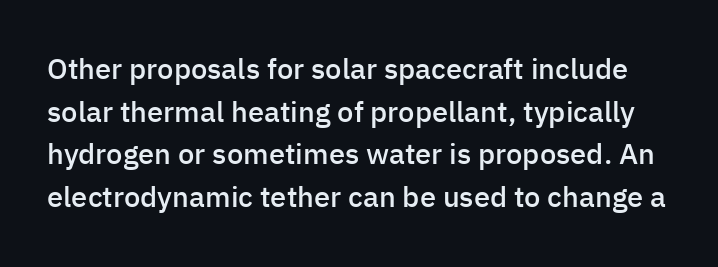
{"serif": "no", "italic": "no", "bold": "semi", "weight": "semibold", "width": "normal", "stroke_contrast": "low", "x_height": "medium", "monospaced": "no", "underline": "no", "line_spacing": "normal", "line_spacing_ratio": 1.47, "letter_spacing": "normal", "letter_spacing_em": 0.0, "glyph_px": 29}
